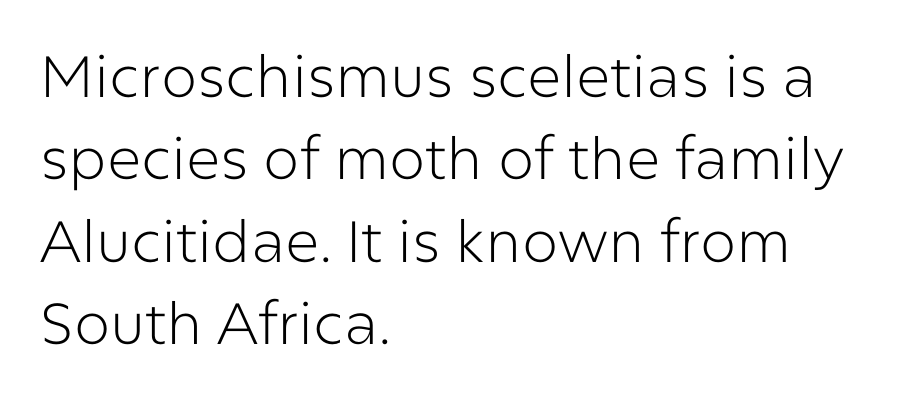
{"serif": "no", "italic": "no", "bold": "no", "weight": "light", "width": "normal", "stroke_contrast": "low", "x_height": "medium", "monospaced": "no", "underline": "no", "align": "left", "line_spacing": "normal", "line_spacing_ratio": 1.42, "letter_spacing": "normal", "letter_spacing_em": 0.0, "glyph_px": 58}
